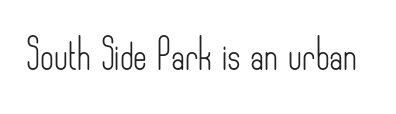
The image shows 30 px light, condensed sans-serif type, upright; set normal letter spacing, not underlined; low stroke contrast and a small x-height.
